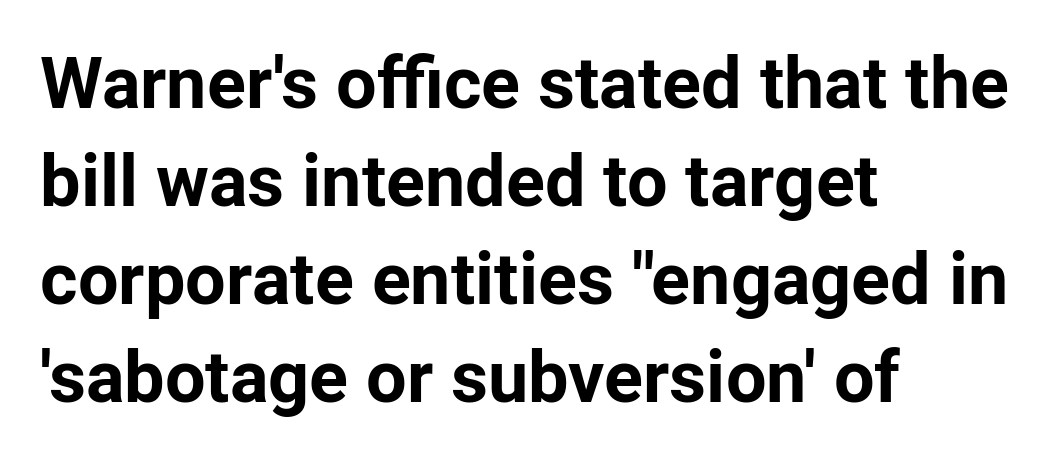
Q: Is the text bold? A: Yes.
Q: Is the text italic (slanted)? A: No, it is upright.
Q: Is the typeface a serif or a sans-serif typeface? A: Sans-serif.
Q: Is the text underlined? A: No.
Q: How is the paragraph aligned? A: Left-aligned.
Q: Is the spacing between letters normal or unusually wide? A: Normal.
Q: Is the spacing between lines tight, normal or loose? A: Normal.
Q: Width (condensed, normal, or wide)? A: Normal.
Q: Stroke contrast? A: Low.
Q: x-height? A: Medium.
Q: Monospaced? A: No.
